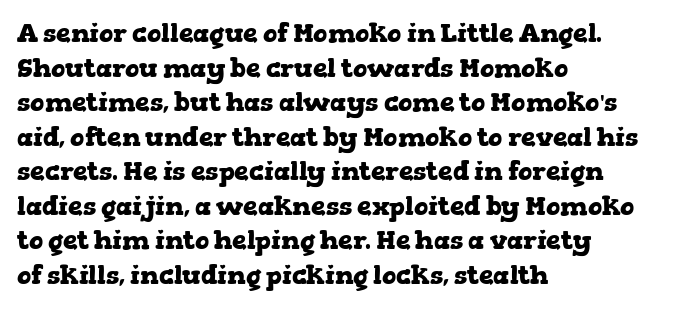
The image shows 26 px bold type, upright; set left-aligned, normal line spacing (1.33x), normal letter spacing, not underlined.
